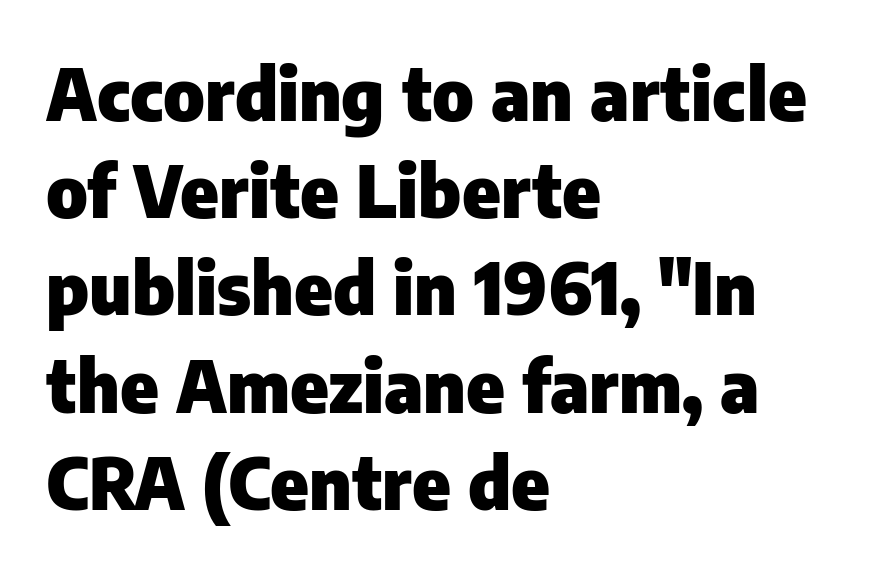
Q: Is the text bold? A: Yes.
Q: Is the text italic (slanted)? A: No, it is upright.
Q: Is the typeface a serif or a sans-serif typeface? A: Sans-serif.
Q: Is the text underlined? A: No.
Q: How is the paragraph aligned? A: Left-aligned.
Q: Is the spacing between letters normal or unusually wide? A: Normal.
Q: Is the spacing between lines tight, normal or loose? A: Normal.
Q: Width (condensed, normal, or wide)? A: Normal.
Q: Stroke contrast? A: Low.
Q: x-height? A: Medium.
Q: Monospaced? A: No.
